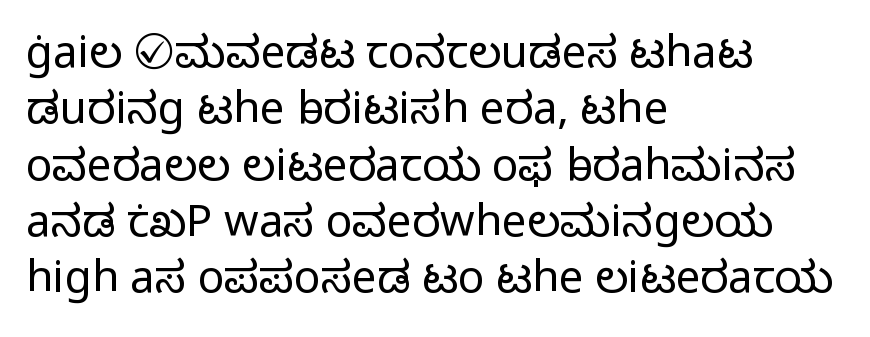
Q: Is the text bold? A: No.
Q: Is the text italic (slanted)? A: No, it is upright.
Q: Is the typeface a serif or a sans-serif typeface? A: Sans-serif.
Q: Is the text underlined? A: No.
Q: How is the paragraph aligned? A: Left-aligned.
Q: Is the spacing between letters normal or unusually wide? A: Normal.
Q: Is the spacing between lines tight, normal or loose? A: Normal.
Q: Width (condensed, normal, or wide)? A: Normal.
Q: Stroke contrast? A: Low.
Q: x-height? A: Medium.
Q: Monospaced? A: No.
